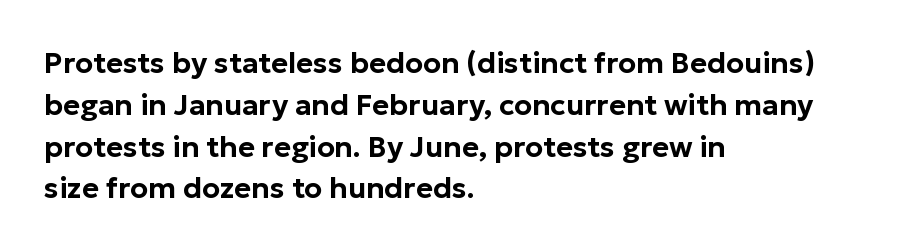
The image shows 29 px sans-serif type, upright; set left-aligned, normal line spacing (1.44x), normal letter spacing, not underlined; low stroke contrast and a medium x-height.
